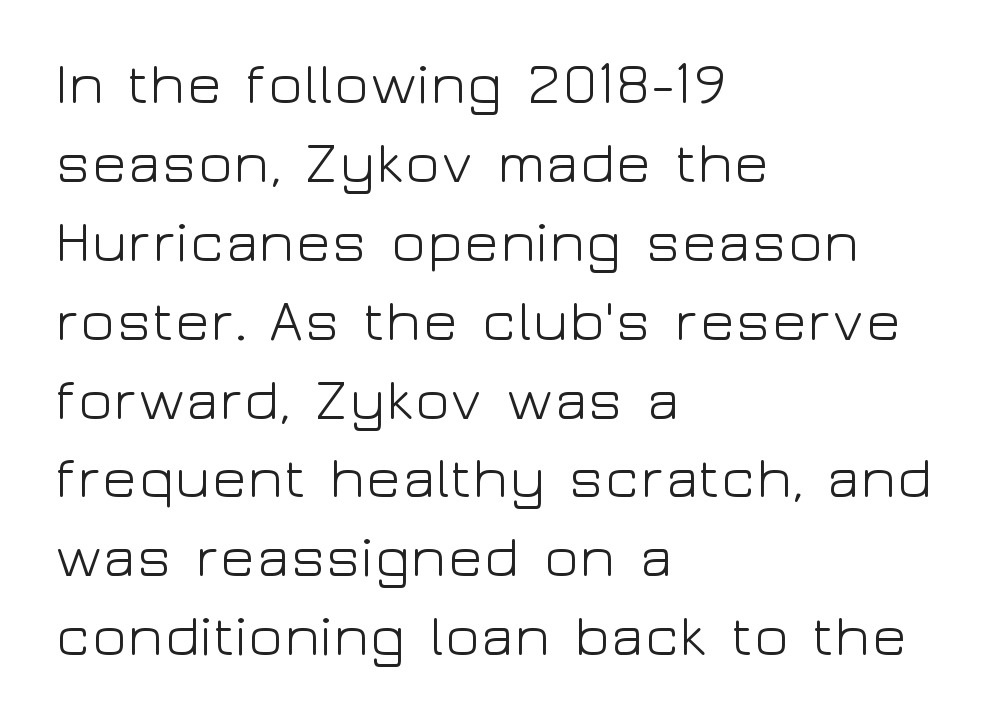
Type without underlining. Each letter keeps its own natural width here, so spacing adapts to shape. Heaviness? Minimal to ordinary, like unemphasized prose. A typesetter would mark this as roman, not italic. The lines sit at an ordinary, default distance from one another. The typeface chosen for these lines omits serifs.
